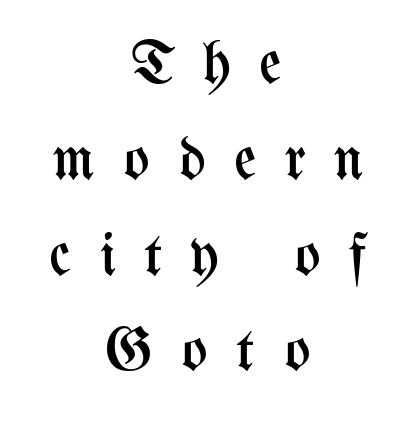
{"italic": "no", "bold": "no", "weight": "regular", "width": "condensed", "stroke_contrast": "medium", "x_height": "medium", "monospaced": "no", "underline": "no", "align": "center", "line_spacing": "normal", "line_spacing_ratio": 1.57, "letter_spacing": "wide", "letter_spacing_em": 0.46, "glyph_px": 61}
